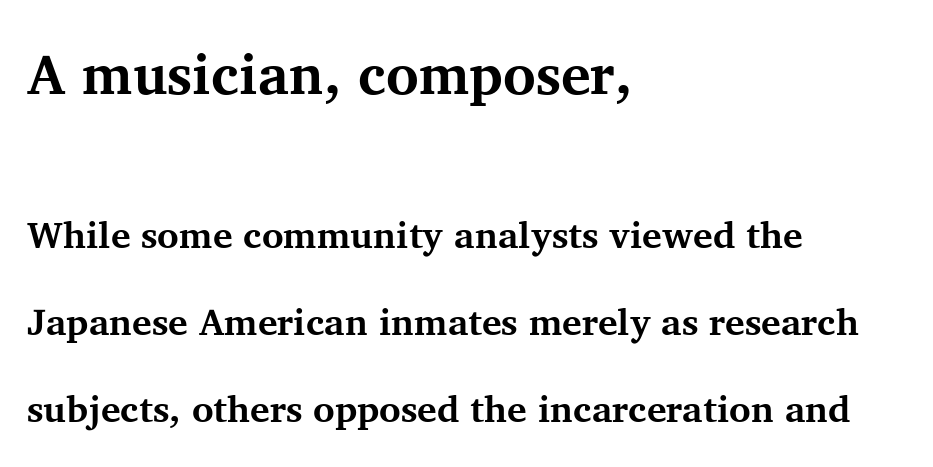
The image shows 56 px bold serif type, upright; set left-aligned, loose line spacing (2.35x), normal letter spacing, not underlined; the first (top) block is 1.51x larger; medium stroke contrast and a medium x-height.
